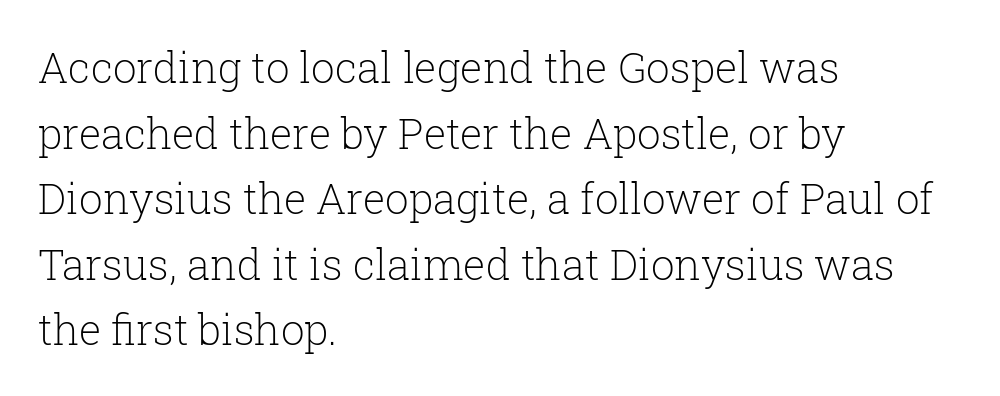
The image shows 42 px light serif type, upright; set left-aligned, normal line spacing (1.56x), normal letter spacing, not underlined; low stroke contrast and a medium x-height.
